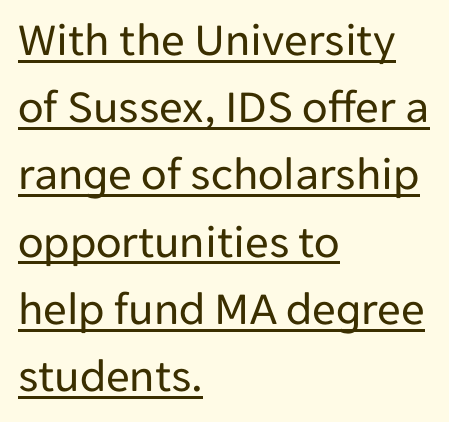
{"serif": "no", "italic": "no", "bold": "no", "weight": "regular", "width": "normal", "stroke_contrast": "low", "x_height": "medium", "monospaced": "no", "underline": "yes", "align": "left", "line_spacing": "normal", "line_spacing_ratio": 1.43, "letter_spacing": "normal", "letter_spacing_em": 0.0, "glyph_px": 47}
